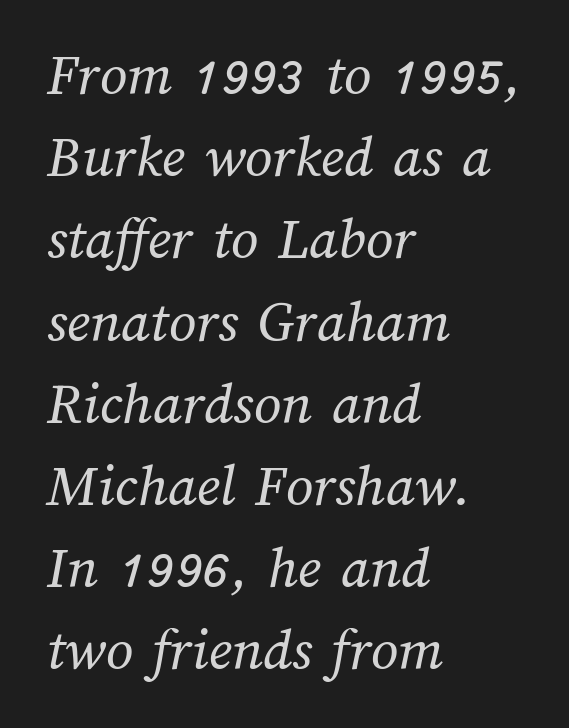
The image shows 60 px regular-weight type; set left-aligned, normal line spacing (1.37x), normal letter spacing, not underlined; medium stroke contrast and a medium x-height.
